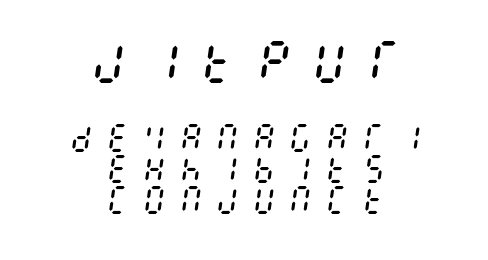
Q: Is the text bold? A: No.
Q: Is the text italic (slanted)? A: Yes, it leans right by about 8 degrees.
Q: Is the text underlined? A: No.
Q: How is the paragraph aligned? A: Centered.
Q: Is the spacing between letters normal or unusually wide? A: Unusually wide.
Q: Is the spacing between lines tight, normal or loose? A: Tight.
Q: Which block of text is set in a larger size, the first (top) or the second (bottom)? A: The first (top) one.
Q: Width (condensed, normal, or wide)? A: Condensed.
Q: Stroke contrast? A: Medium.
Q: x-height? A: Large.
